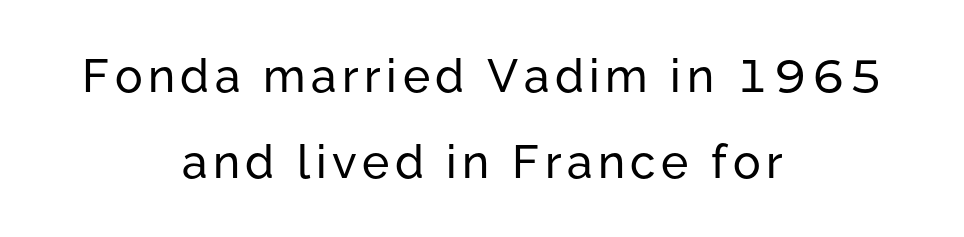
Q: Is the text italic (slanted)? A: No, it is upright.
Q: Is the typeface a serif or a sans-serif typeface? A: Sans-serif.
Q: Is the text underlined? A: No.
Q: How is the paragraph aligned? A: Centered.
Q: Width (condensed, normal, or wide)? A: Normal.
Q: Stroke contrast? A: Low.
Q: x-height? A: Medium.
Q: Monospaced? A: No.
